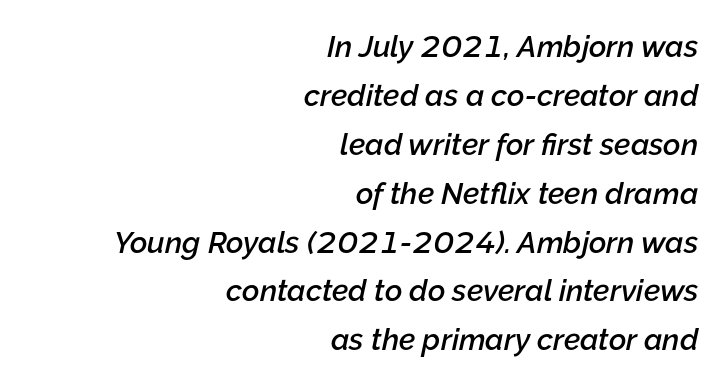
The image shows 30 px semibold type, italic (leaning right); set right-aligned, normal line spacing (1.63x), normal letter spacing, not underlined; low stroke contrast and a medium x-height.
